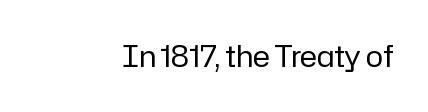
{"serif": "no", "italic": "no", "bold": "no", "weight": "regular", "width": "normal", "stroke_contrast": "low", "x_height": "medium", "monospaced": "no", "underline": "no", "letter_spacing": "normal", "letter_spacing_em": 0.0, "glyph_px": 29}
